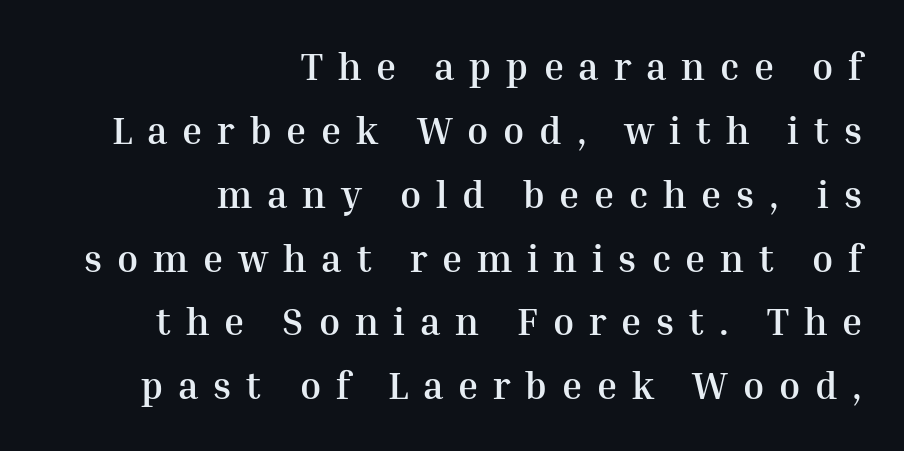
Clear beneath every line of the passage. A typesetter would call this proportional, since set widths differ per character. This sample uses a serif face. Horizontally, the lines are justified to the trailing edge only.
